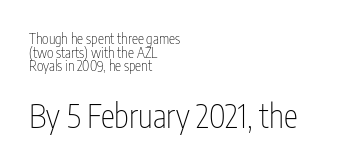
If you drew a line through each stem, it would be perfectly vertical. The zone under the glyphs is completely vacant. The passage shown is typed in a proportional face where columns would drift. The font is comparable to plain body text, perhaps lighter. The horizontal fit of the characters is conventional and even. Alignment: flush left.
